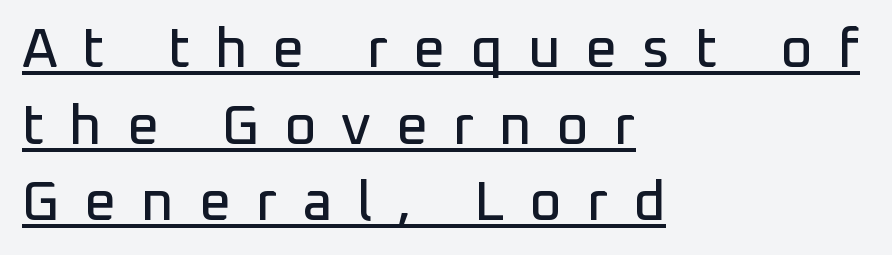
Q: Is the text italic (slanted)? A: No, it is upright.
Q: Is the typeface a serif or a sans-serif typeface? A: Sans-serif.
Q: Is the text underlined? A: Yes.
Q: How is the paragraph aligned? A: Left-aligned.
Q: Is the spacing between letters normal or unusually wide? A: Unusually wide.
Q: Is the spacing between lines tight, normal or loose? A: Normal.
Q: Width (condensed, normal, or wide)? A: Normal.
Q: Stroke contrast? A: Low.
Q: x-height? A: Medium.
Q: Monospaced? A: No.
